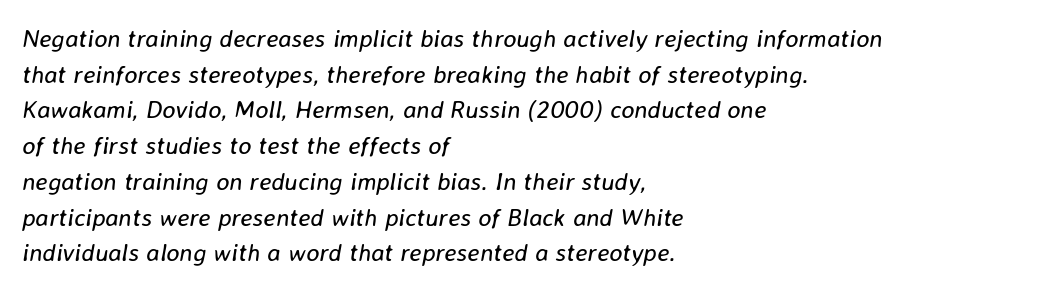
A bare baseline throughout the passage. One-word summary of the alignment: left. In terms of posture, this sample is oblique. Leading matches the norm, producing a regular column.
